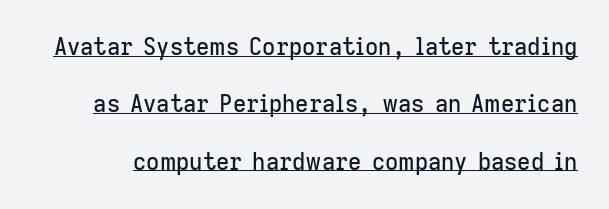
Q: Is the text italic (slanted)? A: No, it is upright.
Q: Is the text underlined? A: Yes.
Q: Is the spacing between letters normal or unusually wide? A: Normal.
Q: Is the spacing between lines tight, normal or loose? A: Loose.
